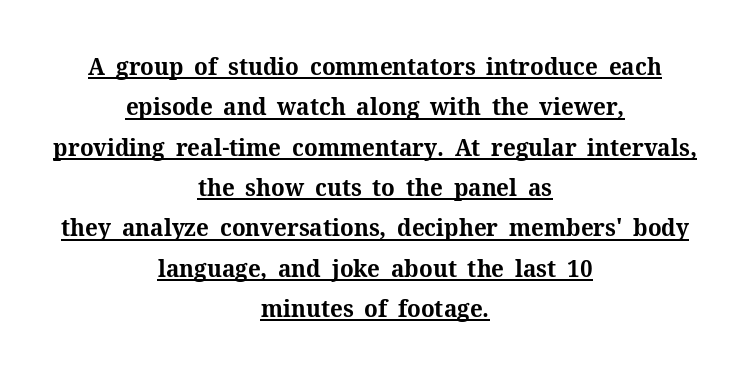
Q: Is the text bold? A: Yes.
Q: Is the text italic (slanted)? A: No, it is upright.
Q: Is the text underlined? A: Yes.
Q: How is the paragraph aligned? A: Centered.
Q: Is the spacing between letters normal or unusually wide? A: Normal.
Q: Is the spacing between lines tight, normal or loose? A: Normal.
